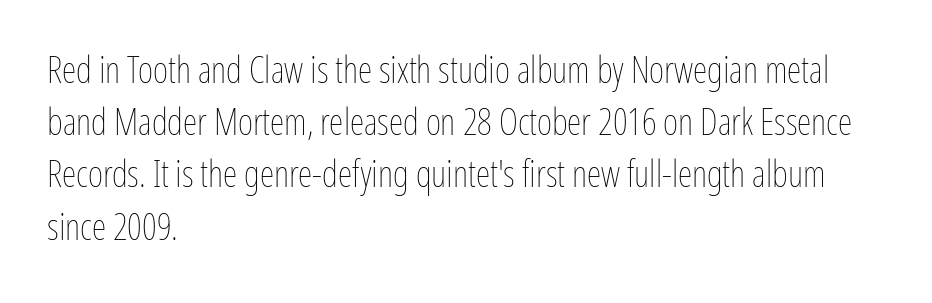
The image shows 37 px thin, condensed type, upright; set left-aligned, normal line spacing (1.41x), normal letter spacing, not underlined; low stroke contrast and a medium x-height.
